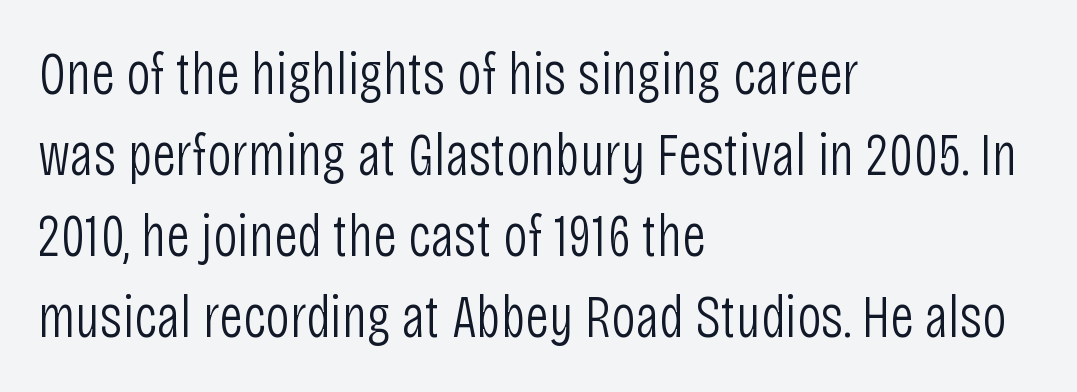
Q: Is the text bold? A: No.
Q: Is the text italic (slanted)? A: No, it is upright.
Q: Is the typeface a serif or a sans-serif typeface? A: Sans-serif.
Q: Is the text underlined? A: No.
Q: How is the paragraph aligned? A: Left-aligned.
Q: Is the spacing between letters normal or unusually wide? A: Normal.
Q: Is the spacing between lines tight, normal or loose? A: Normal.
Q: Width (condensed, normal, or wide)? A: Condensed.
Q: Stroke contrast? A: Low.
Q: x-height? A: Large.
Q: Monospaced? A: No.
